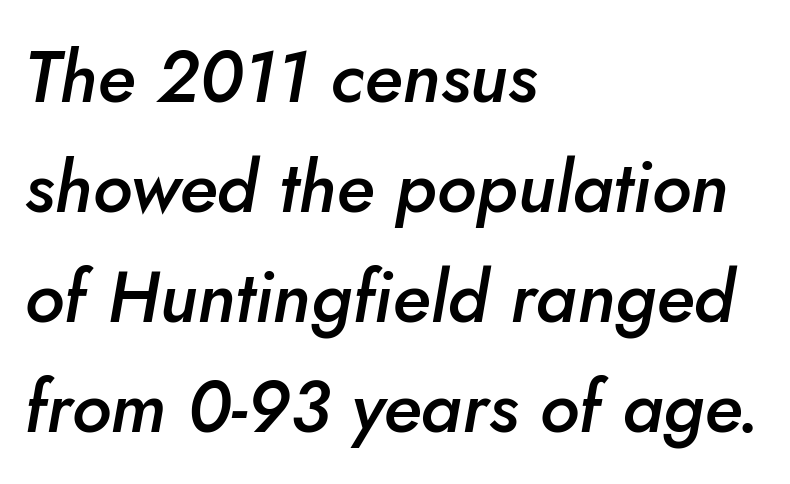
Q: Is the text bold? A: Semi-bold.
Q: Is the text italic (slanted)? A: Yes, it leans right by about 5 degrees.
Q: Is the text underlined? A: No.
Q: How is the paragraph aligned? A: Left-aligned.
Q: Is the spacing between letters normal or unusually wide? A: Normal.
Q: Is the spacing between lines tight, normal or loose? A: Normal.
Q: Width (condensed, normal, or wide)? A: Normal.
Q: Stroke contrast? A: Low.
Q: x-height? A: Small.
Q: Monospaced? A: No.
